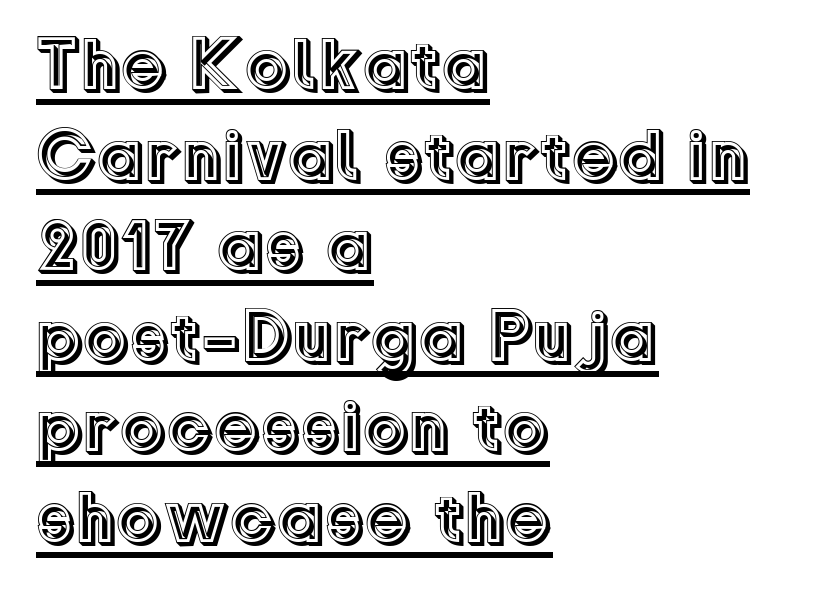
The image shows 73 px text type, upright; set left-aligned, line spacing 1.24x, normal letter spacing, underlined; a medium x-height.
